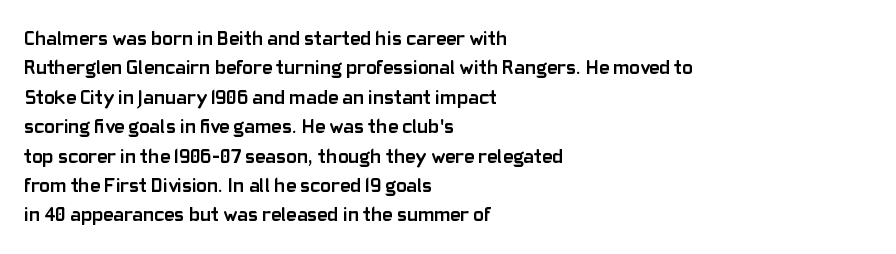
The image shows 20 px bold type, upright; set left-aligned, normal line spacing (1.47x), normal letter spacing, not underlined.
